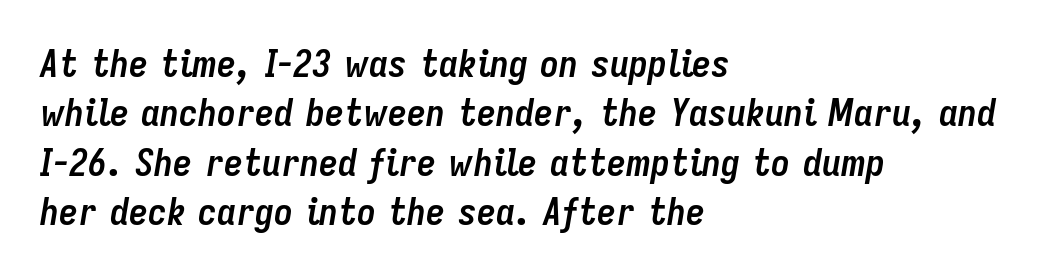
{"italic": "yes", "lean": "right", "slant_degrees": 9, "bold": "yes", "weight": "semibold", "width": "condensed", "stroke_contrast": "low", "x_height": "medium", "monospaced": "no", "underline": "no", "align": "left", "line_spacing": "normal", "line_spacing_ratio": 1.3, "letter_spacing": "normal", "letter_spacing_em": 0.0, "glyph_px": 38}
